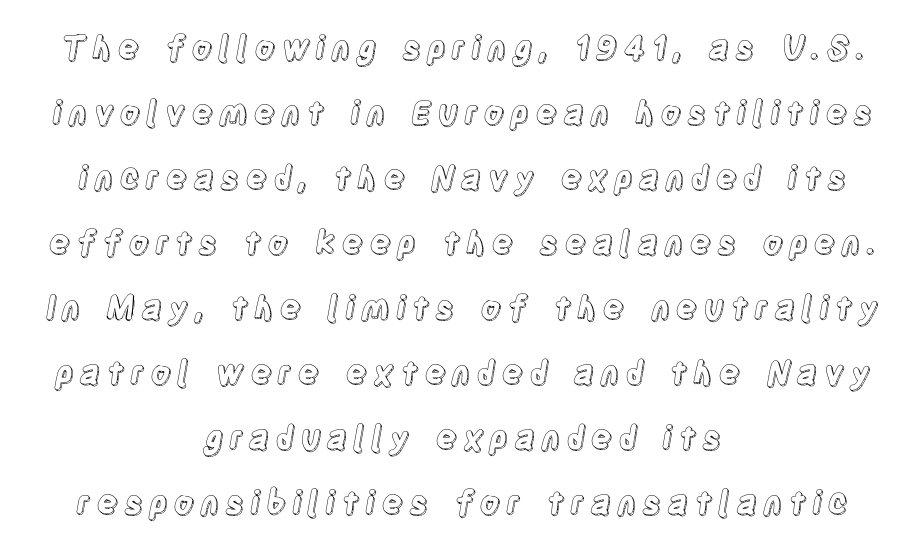
Character widths vary here, with narrow letters taking less room than wide ones. Alignment: centered. Quick note: underline off.
